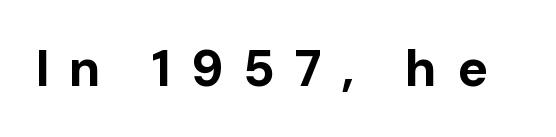
Q: Is the text bold? A: Yes.
Q: Is the text italic (slanted)? A: No, it is upright.
Q: Is the typeface a serif or a sans-serif typeface? A: Sans-serif.
Q: Is the text underlined? A: No.
Q: Is the spacing between letters normal or unusually wide? A: Unusually wide.
Q: Width (condensed, normal, or wide)? A: Normal.
Q: Stroke contrast? A: Low.
Q: x-height? A: Medium.
Q: Monospaced? A: No.
